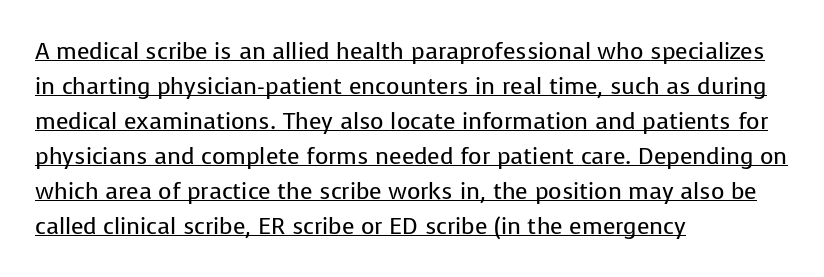
The lines sit at an ordinary, default distance from one another. Nothing heavy about these letters — not bold at all. Notice how the passage keeps a crisp vertical edge on the left only. Is there any slant? The stems are plumb.
